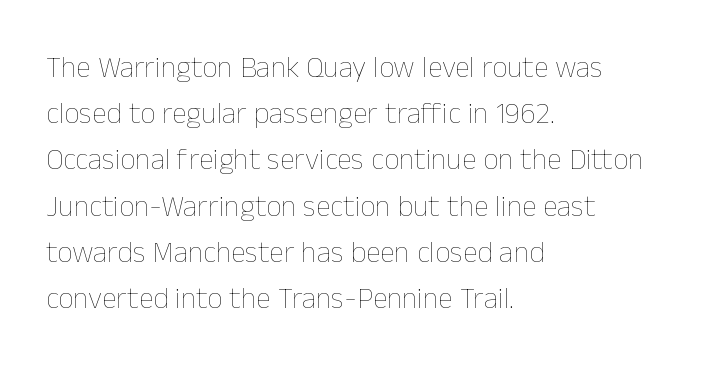
In CSS terms this would be text-align: left. Posture: straight, roman, zero tilt. Only glyphs here, with clear space below each row. The tracking reads as untouched default to a designer's eye. Leading: standard.
